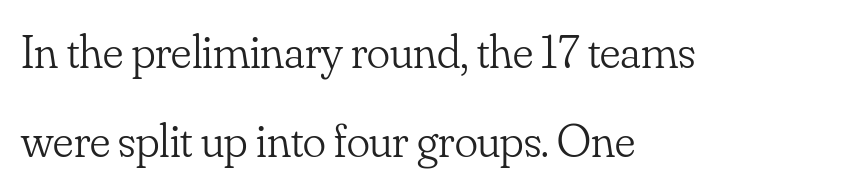
{"serif": "yes", "italic": "no", "bold": "no", "weight": "light", "width": "normal", "stroke_contrast": "low", "x_height": "small", "monospaced": "no", "underline": "no", "align": "left", "line_spacing_ratio": 1.85, "letter_spacing": "normal", "letter_spacing_em": 0.0, "glyph_px": 48}
